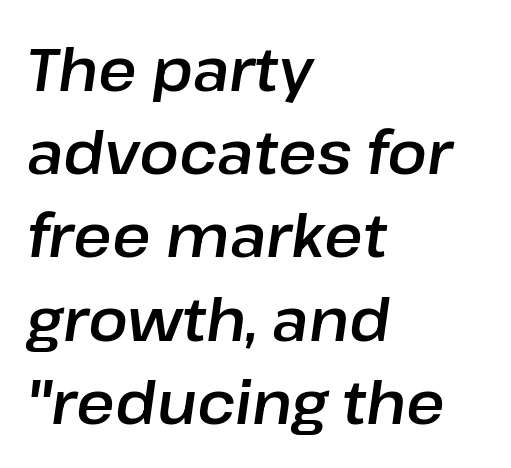
The image shows 59 px text type, italic (leaning right); set left-aligned, normal line spacing (1.41x), normal letter spacing, not underlined; low stroke contrast and a medium x-height.
